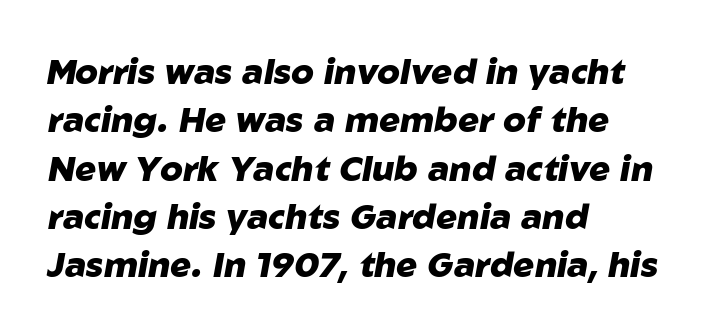
Q: Is the text bold? A: Yes.
Q: Is the text italic (slanted)? A: Yes, it leans right by about 10 degrees.
Q: Is the text underlined? A: No.
Q: How is the paragraph aligned? A: Left-aligned.
Q: Is the spacing between letters normal or unusually wide? A: Normal.
Q: Is the spacing between lines tight, normal or loose? A: Normal.
Q: Width (condensed, normal, or wide)? A: Normal.
Q: Stroke contrast? A: Low.
Q: x-height? A: Medium.
Q: Monospaced? A: No.
